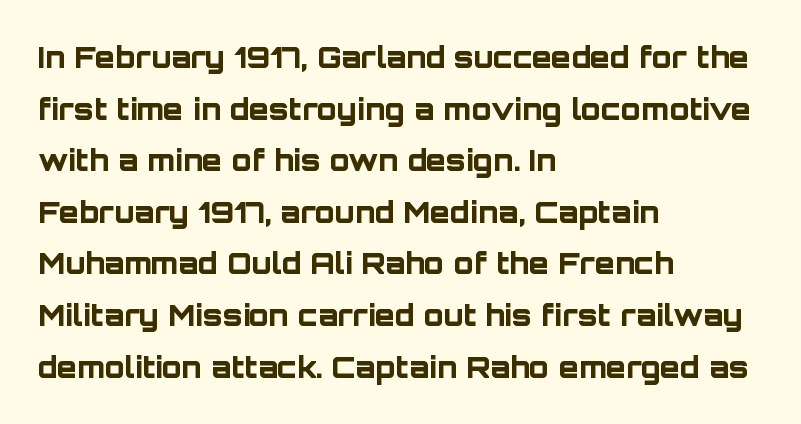
The image shows 29 px bold sans-serif type, upright; set left-aligned, line spacing 1.78x, normal letter spacing, not underlined; low stroke contrast and a large x-height.
